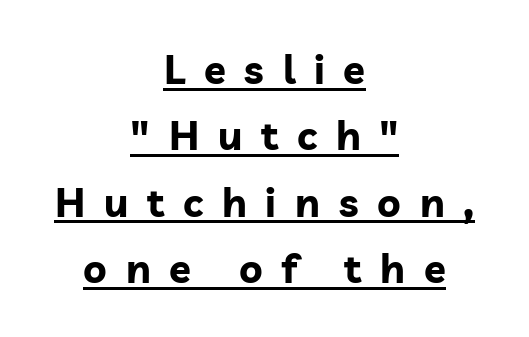
The image shows 40 px bold sans-serif type, upright; set centered, normal line spacing (1.66x), unusually wide letter spacing (+0.47 em), underlined; low stroke contrast and a medium x-height.
